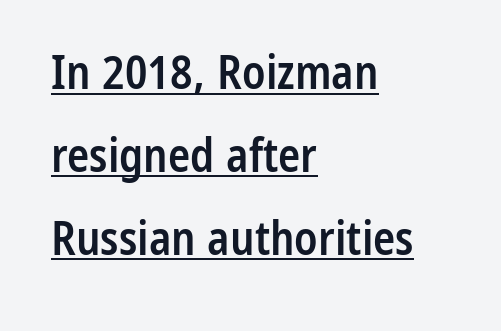
Q: Is the text bold? A: Semi-bold.
Q: Is the text italic (slanted)? A: No, it is upright.
Q: Is the typeface a serif or a sans-serif typeface? A: Sans-serif.
Q: Is the text underlined? A: Yes.
Q: How is the paragraph aligned? A: Left-aligned.
Q: Is the spacing between letters normal or unusually wide? A: Normal.
Q: Width (condensed, normal, or wide)? A: Condensed.
Q: Stroke contrast? A: Low.
Q: x-height? A: Medium.
Q: Monospaced? A: No.
